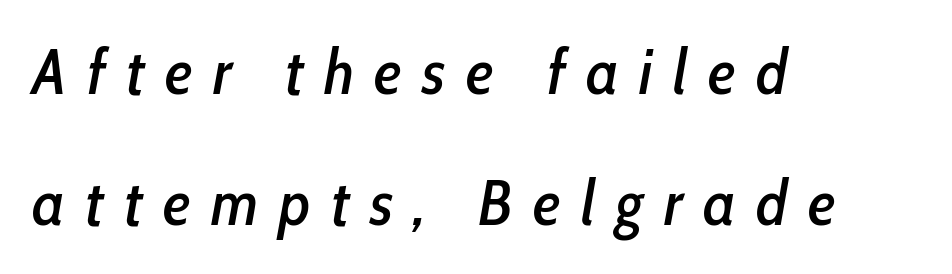
Looks like regular typesetting: each glyph gets only the width it needs. Horizontal alignment here is leftward, the default for most running prose. The tracking jumps out immediately: characters are airy and widely separated. The area under the type is left untouched. Regarding leading, the lines here are spaced well apart.
